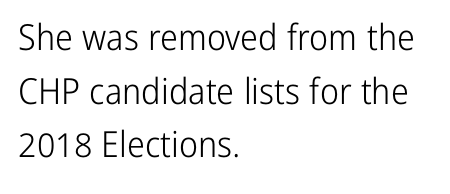
The image shows 36 px light, condensed sans-serif type, upright; set left-aligned, normal line spacing (1.49x), normal letter spacing, not underlined; low stroke contrast and a medium x-height.
